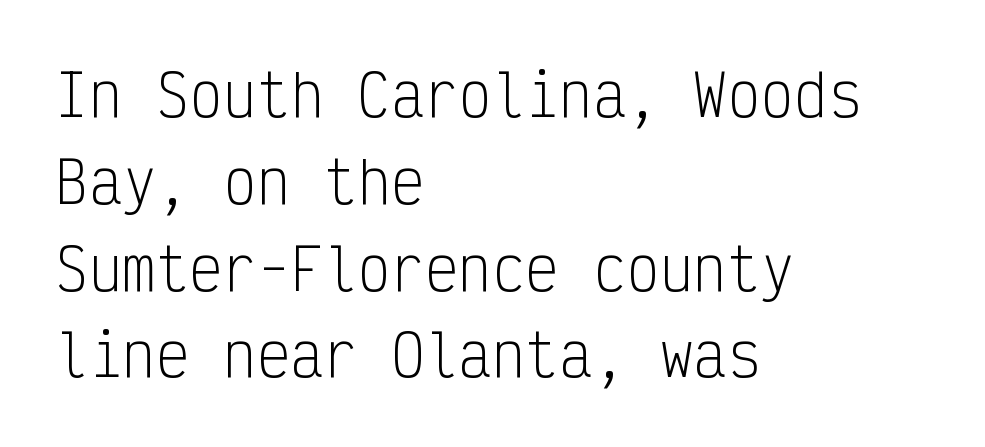
Q: Is the text bold? A: No.
Q: Is the text italic (slanted)? A: No, it is upright.
Q: Is the typeface a serif or a sans-serif typeface? A: Sans-serif.
Q: Is the text underlined? A: No.
Q: How is the paragraph aligned? A: Left-aligned.
Q: Is the spacing between letters normal or unusually wide? A: Normal.
Q: Is the spacing between lines tight, normal or loose? A: Normal.
Q: Width (condensed, normal, or wide)? A: Condensed.
Q: Stroke contrast? A: Low.
Q: x-height? A: Medium.
Q: Monospaced? A: Yes.
